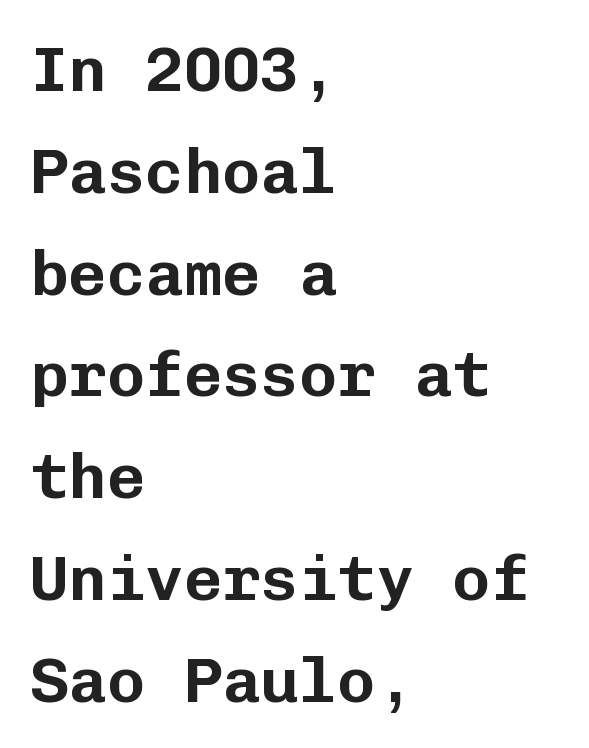
Q: Is the text italic (slanted)? A: No, it is upright.
Q: Is the typeface a serif or a sans-serif typeface? A: Sans-serif.
Q: Is the text underlined? A: No.
Q: How is the paragraph aligned? A: Left-aligned.
Q: Is the spacing between letters normal or unusually wide? A: Normal.
Q: Is the spacing between lines tight, normal or loose? A: Normal.
Q: Width (condensed, normal, or wide)? A: Normal.
Q: Stroke contrast? A: Low.
Q: x-height? A: Medium.
Q: Monospaced? A: Yes.
